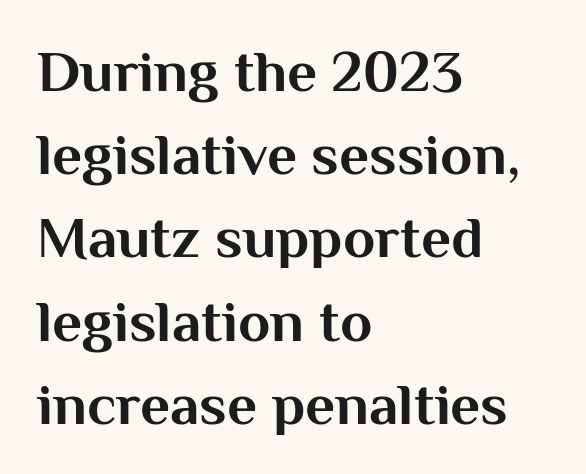
Leading matches the norm, producing a regular column. This sample has the flowing, uneven cadence of proportional lettering. No extra tracking has been applied to these lines. These lines were composed using upright roman letters. Look at the bottom of the vertical strokes: they stop flat, with no serifs. A bare baseline throughout the passage.
